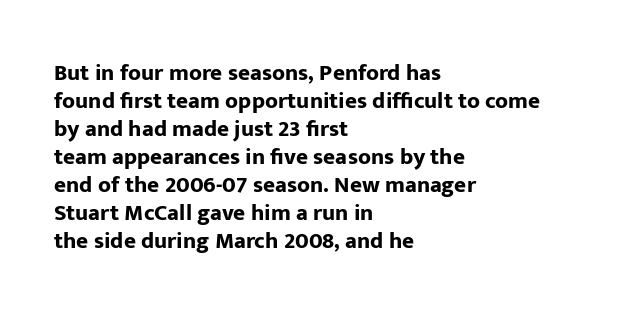
The image shows 23 px bold type, upright; set left-aligned, line spacing 1.22x, normal letter spacing, not underlined.
